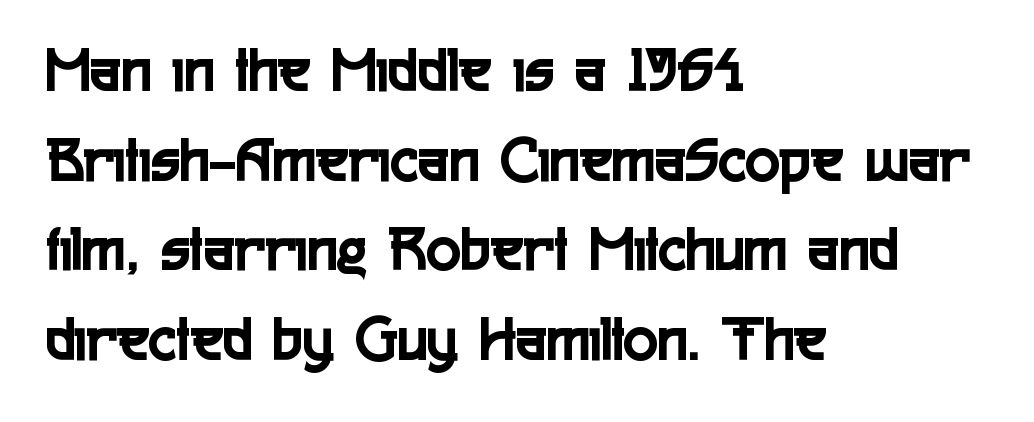
{"serif": "no", "italic": "no", "width": "condensed", "x_height": "medium", "monospaced": "no", "underline": "no", "align": "left", "line_spacing": "normal", "line_spacing_ratio": 1.38, "letter_spacing": "normal", "letter_spacing_em": 0.0, "glyph_px": 65}
